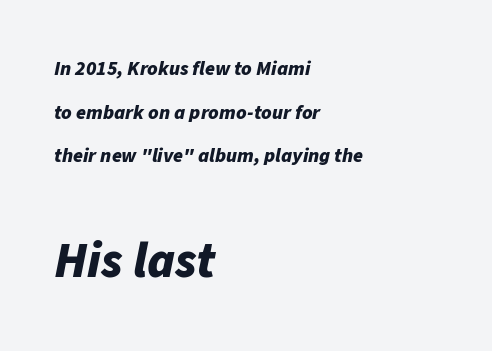
The image shows 50 px bold type, italic (leaning right); set left-aligned, loose line spacing (2.18x), normal letter spacing, not underlined; the second (bottom) block is 2.5x larger; low stroke contrast and a medium x-height.
